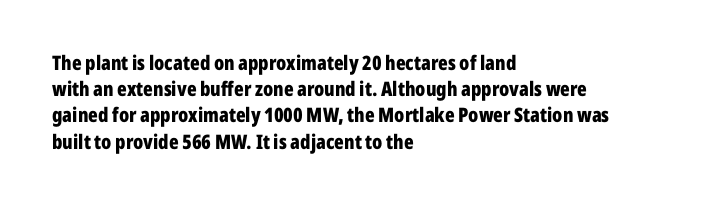
Q: Is the text bold? A: Yes.
Q: Is the text italic (slanted)? A: No, it is upright.
Q: Is the text underlined? A: No.
Q: How is the paragraph aligned? A: Left-aligned.
Q: Is the spacing between letters normal or unusually wide? A: Normal.
Q: Is the spacing between lines tight, normal or loose? A: Normal.
